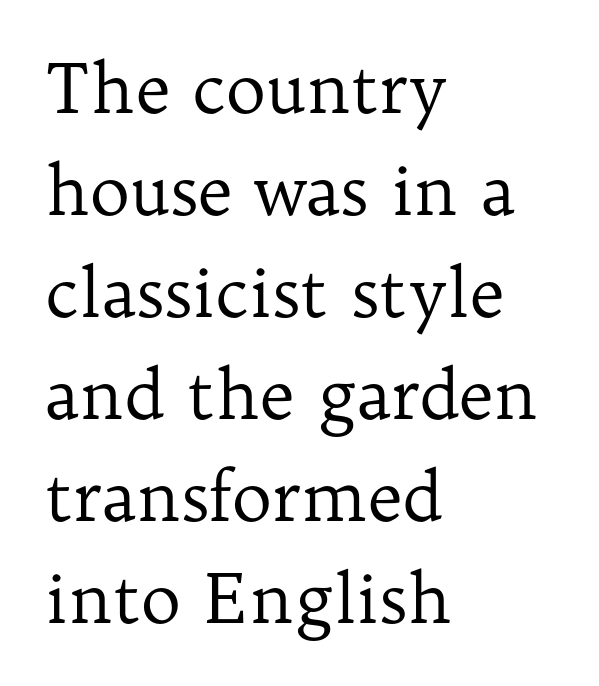
Q: Is the text bold? A: No.
Q: Is the text italic (slanted)? A: No, it is upright.
Q: Is the typeface a serif or a sans-serif typeface? A: Serif.
Q: Is the text underlined? A: No.
Q: How is the paragraph aligned? A: Left-aligned.
Q: Is the spacing between letters normal or unusually wide? A: Normal.
Q: Is the spacing between lines tight, normal or loose? A: Normal.
Q: Width (condensed, normal, or wide)? A: Normal.
Q: Stroke contrast? A: Low.
Q: x-height? A: Medium.
Q: Monospaced? A: No.
